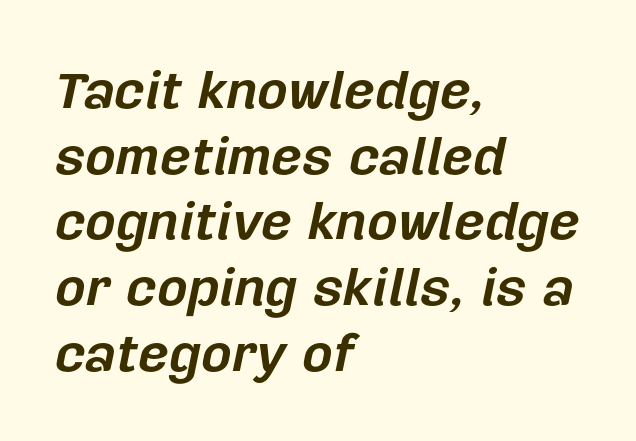
Where is the straight margin? On the left. Bold? Absolutely — the strokes are thick and heavy. It's the slanting kind of type. Inter-character spacing is left at the font's built-in metrics.
